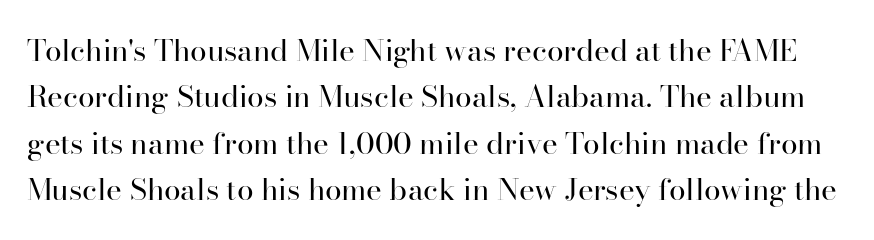
The image shows 30 px regular-weight serif type, upright; set normal line spacing (1.55x), normal letter spacing, not underlined; high stroke contrast and a small x-height.
